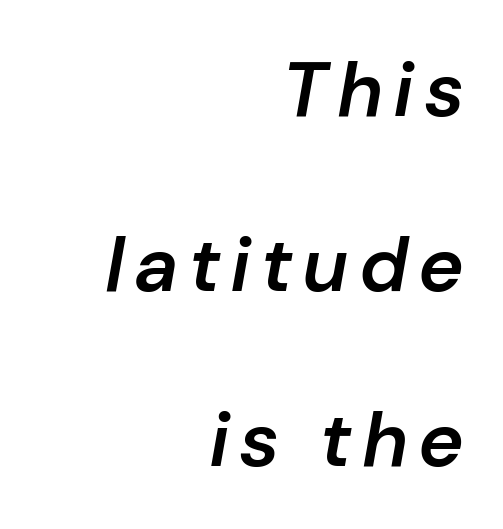
Q: Is the text bold? A: Semi-bold.
Q: Is the text italic (slanted)? A: Yes, it leans right by about 10 degrees.
Q: Is the text underlined? A: No.
Q: How is the paragraph aligned? A: Right-aligned.
Q: Is the spacing between lines tight, normal or loose? A: Loose.
Q: Width (condensed, normal, or wide)? A: Normal.
Q: Stroke contrast? A: Low.
Q: x-height? A: Medium.
Q: Monospaced? A: No.
